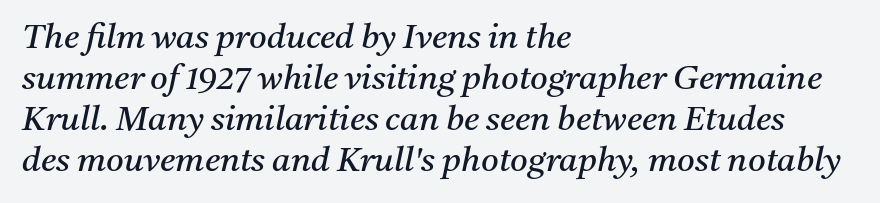
These lines are rendered in a variable-pitch font. Visually the block forms a straight wall on the left and a jagged coastline on the right. The gap between lines stays unmarked. Nothing unusual about the tracking: characters are spaced as the font intends.
